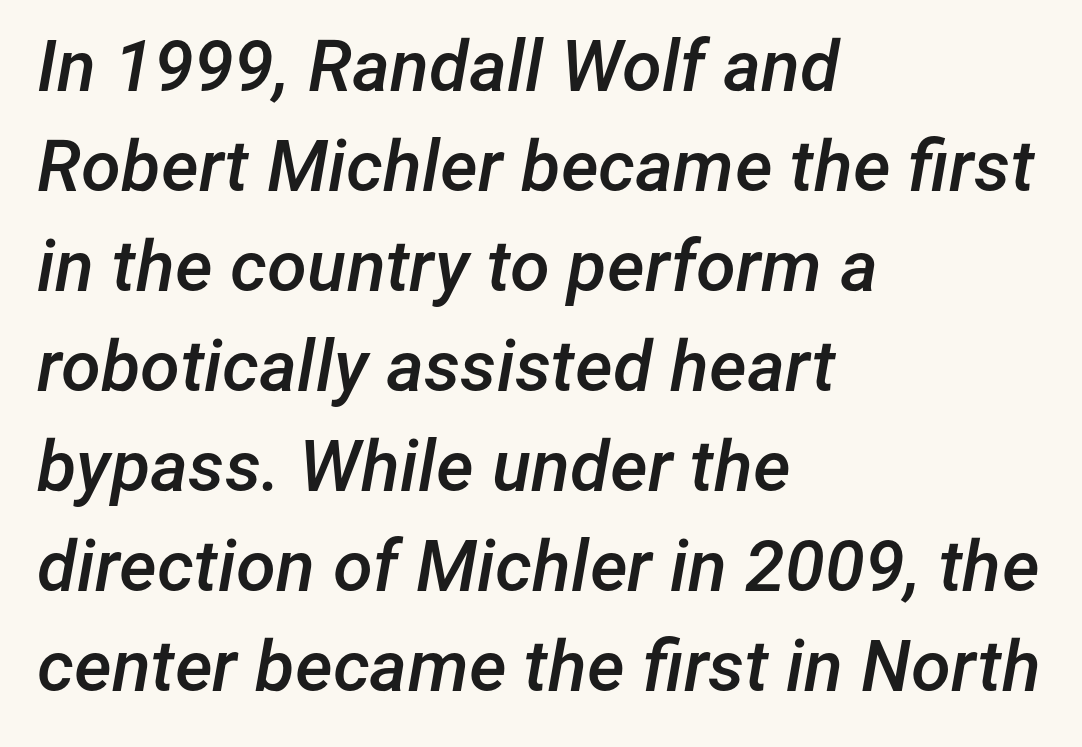
The image shows 72 px semibold type, italic (leaning right); set left-aligned, normal line spacing (1.39x), normal letter spacing, not underlined; low stroke contrast and a medium x-height.
